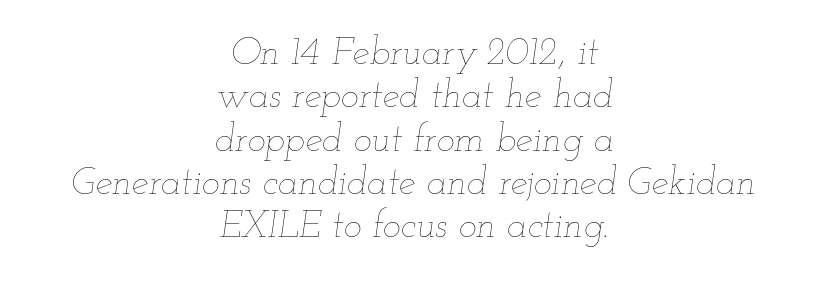
Character widths vary here, with narrow letters taking less room than wide ones. Compared with a flush-left layout, this one balances lines on the center instead. Glance below the letters and you will spot only blank space. Weight: not bold — regular or lighter.
